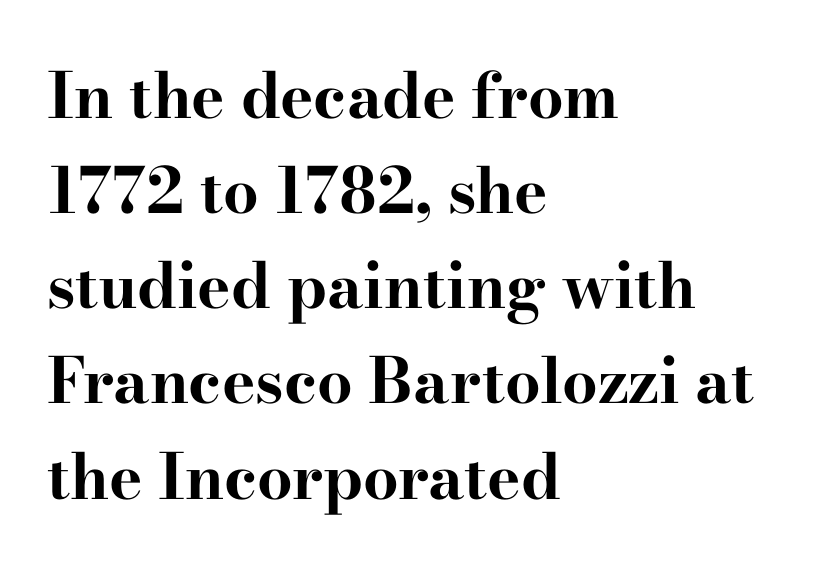
{"serif": "yes", "italic": "no", "bold": "yes", "weight": "bold", "width": "wide", "stroke_contrast": "high", "x_height": "small", "monospaced": "no", "underline": "no", "align": "left", "line_spacing": "normal", "line_spacing_ratio": 1.51, "letter_spacing": "normal", "letter_spacing_em": 0.0, "glyph_px": 63}
